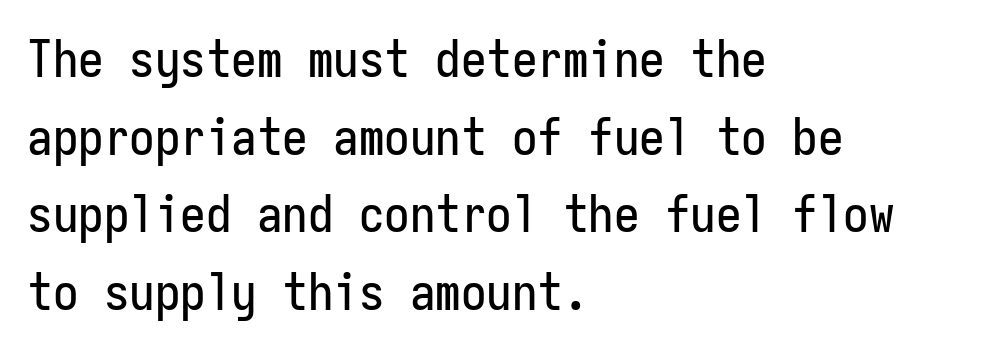
The letters march in equal steps, a hallmark of fixed-pitch type. Is the letter spacing exaggerated? No — it looks like the ordinary default. The type sits square on the baseline with zero lean. This rendering employs a face without finishing strokes, i.e., a sans-serif. Does the copy run flush right? No — it runs flush left. The space beneath each line is pristine and unruled.
